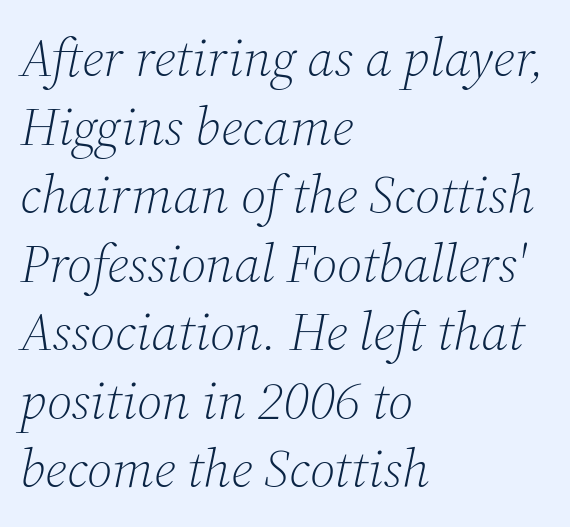
The image shows 54 px light serif type, italic (leaning right); set left-aligned, normal line spacing (1.27x), normal letter spacing, not underlined; medium stroke contrast and a medium x-height.
